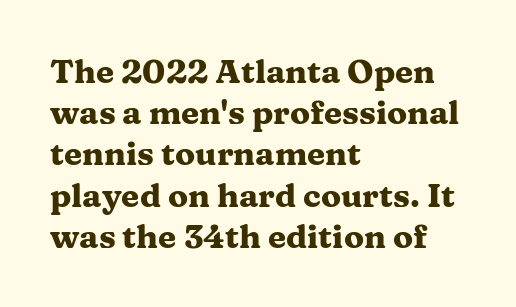
Q: Is the text bold? A: Yes.
Q: Is the text italic (slanted)? A: No, it is upright.
Q: Is the typeface a serif or a sans-serif typeface? A: Serif.
Q: Is the text underlined? A: No.
Q: How is the paragraph aligned? A: Left-aligned.
Q: Is the spacing between letters normal or unusually wide? A: Normal.
Q: Is the spacing between lines tight, normal or loose? A: Normal.
Q: Width (condensed, normal, or wide)? A: Wide.
Q: Stroke contrast? A: Medium.
Q: x-height? A: Medium.
Q: Monospaced? A: No.
